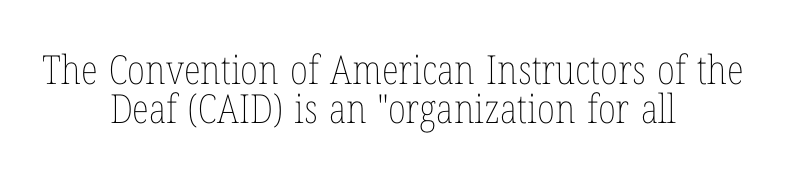
The space directly below the letters is spotless. A typesetter would call this proportional, since set widths differ per character. The letters stand straight up with perfectly vertical stems. This sample is center-justified, so both line endings float freely. No letter is thick-stroked: the sample isn't bold. Short note: letters normally spaced.
